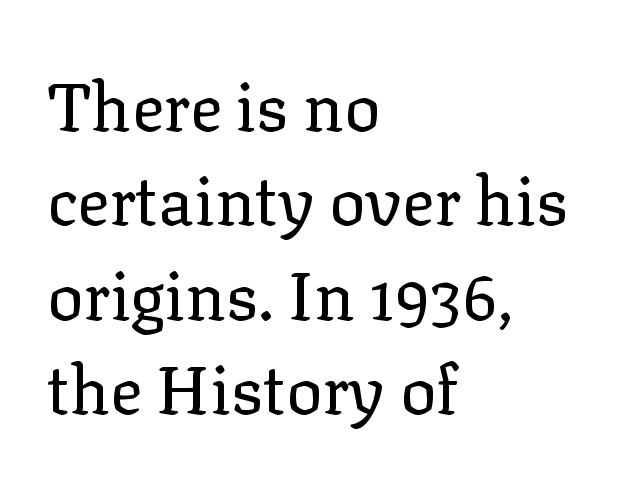
{"serif": "yes", "italic": "no", "bold": "no", "weight": "regular", "width": "normal", "stroke_contrast": "low", "x_height": "medium", "monospaced": "no", "underline": "no", "align": "left", "line_spacing": "normal", "line_spacing_ratio": 1.41, "letter_spacing": "normal", "letter_spacing_em": 0.0, "glyph_px": 67}
